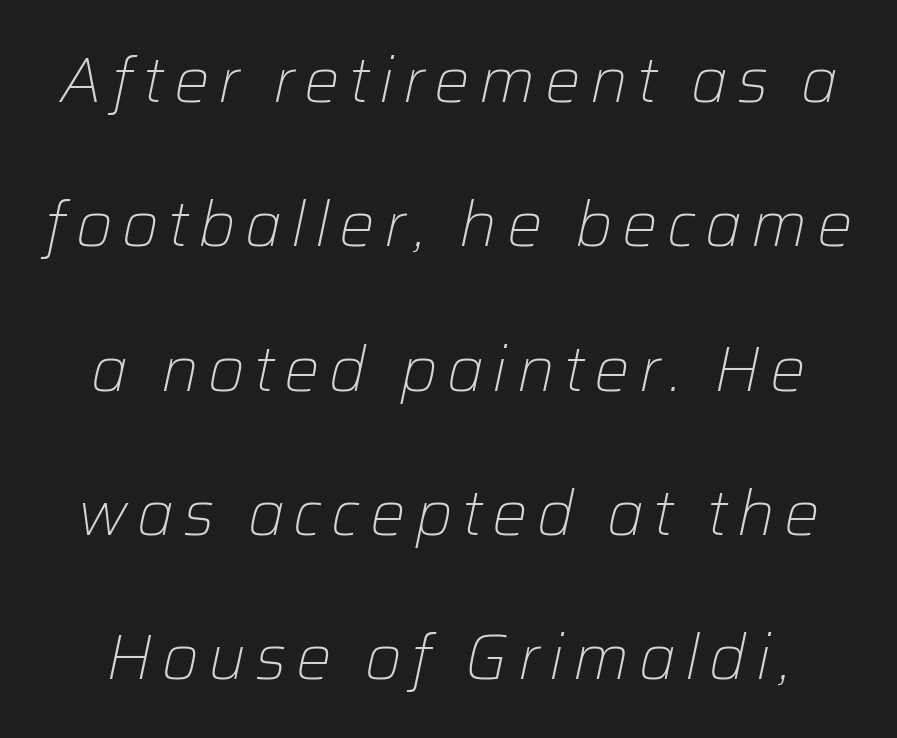
The passage shown is typed in a proportional face where columns would drift. Nobody drew a line under any word here. A quiet, ordinary-to-light weight characterises the typeface. There's an unmistakable incline to the writing here. The passage shown stacks its lines with a broad gap.
